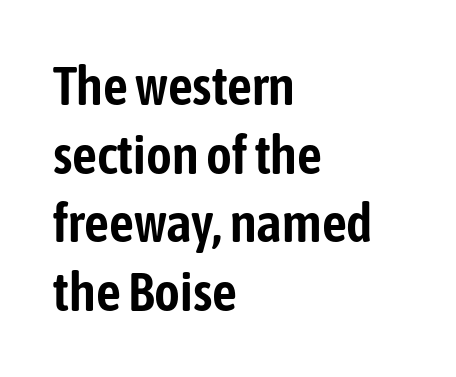
Typeset ragged right — the left edge is the straight one. Letters rest on an invisible, unmarked baseline. Caption: standard tracking, unaltered. How would I describe the line gaps? Plain and ordinary. The font's upright variant was chosen for this text.
